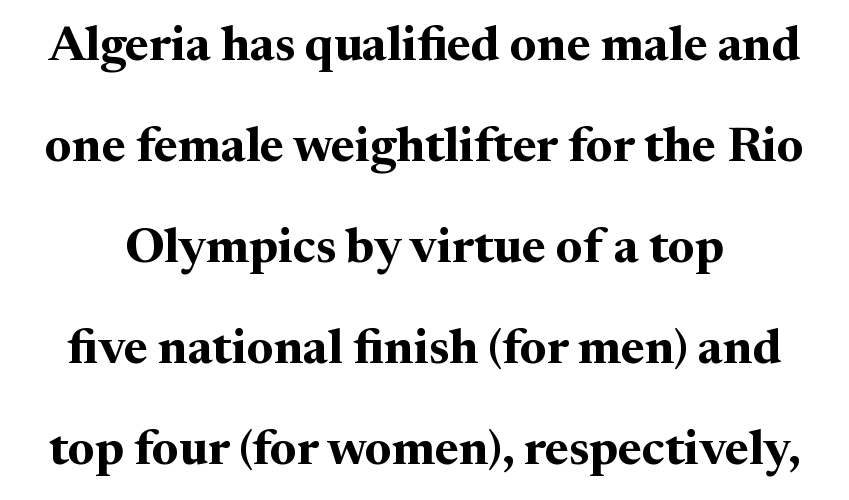
{"serif": "yes", "italic": "no", "bold": "yes", "weight": "bold", "width": "normal", "stroke_contrast": "medium", "x_height": "medium", "monospaced": "no", "underline": "no", "line_spacing": "loose", "line_spacing_ratio": 2.06, "letter_spacing": "normal", "letter_spacing_em": 0.0, "glyph_px": 49}
